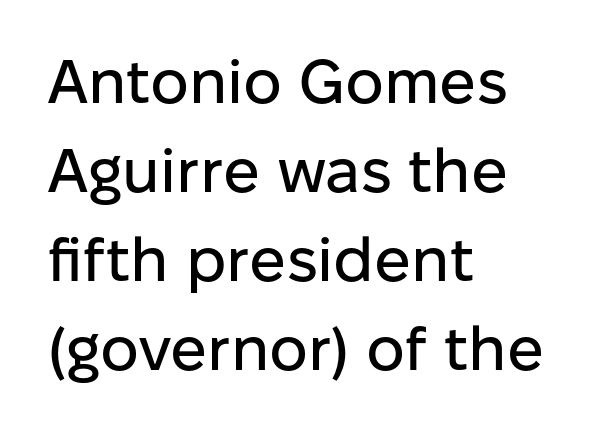
{"serif": "no", "italic": "no", "width": "normal", "stroke_contrast": "low", "x_height": "medium", "monospaced": "no", "underline": "no", "align": "left", "line_spacing": "normal", "line_spacing_ratio": 1.46, "letter_spacing": "normal", "letter_spacing_em": 0.0, "glyph_px": 61}
